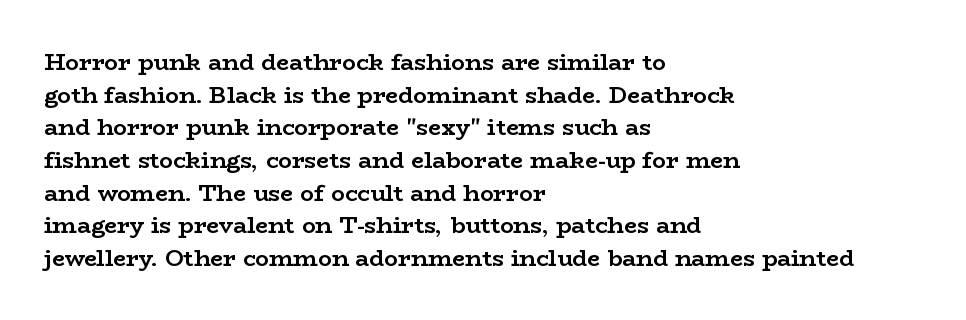
Q: Is the text bold? A: Yes.
Q: Is the text italic (slanted)? A: No, it is upright.
Q: Is the text underlined? A: No.
Q: How is the paragraph aligned? A: Left-aligned.
Q: Is the spacing between letters normal or unusually wide? A: Normal.
Q: Is the spacing between lines tight, normal or loose? A: Normal.
